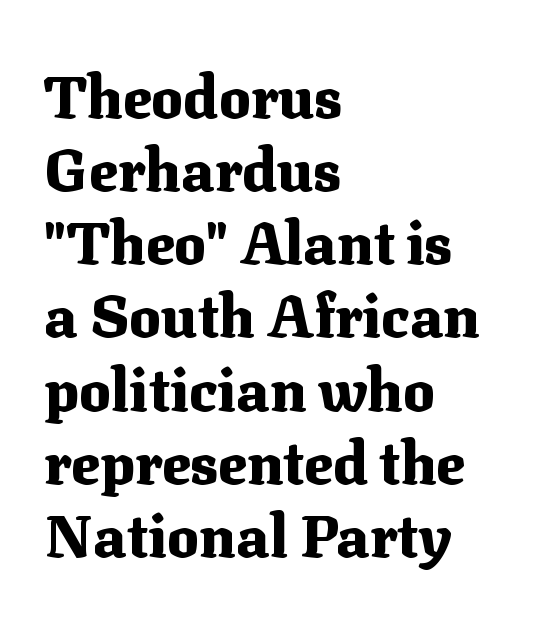
Q: Is the text bold? A: Yes.
Q: Is the text italic (slanted)? A: No, it is upright.
Q: Is the typeface a serif or a sans-serif typeface? A: Serif.
Q: Is the text underlined? A: No.
Q: How is the paragraph aligned? A: Left-aligned.
Q: Is the spacing between letters normal or unusually wide? A: Normal.
Q: Width (condensed, normal, or wide)? A: Normal.
Q: Stroke contrast? A: Medium.
Q: x-height? A: Medium.
Q: Monospaced? A: No.
